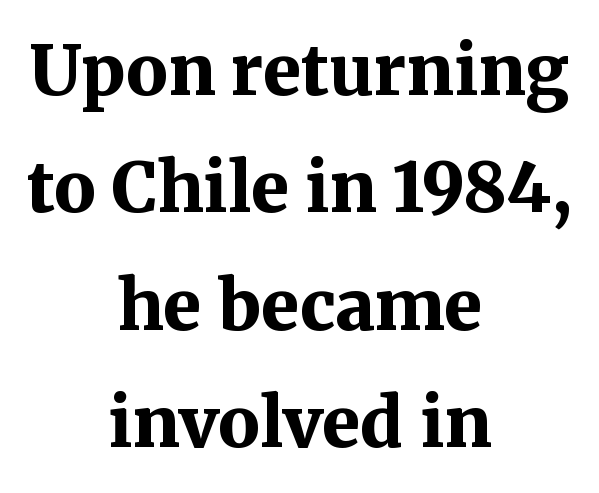
{"serif": "yes", "italic": "no", "bold": "yes", "weight": "bold", "width": "normal", "stroke_contrast": "medium", "x_height": "medium", "monospaced": "no", "underline": "no", "align": "center", "line_spacing": "normal", "line_spacing_ratio": 1.7, "letter_spacing": "normal", "letter_spacing_em": 0.0, "glyph_px": 69}
